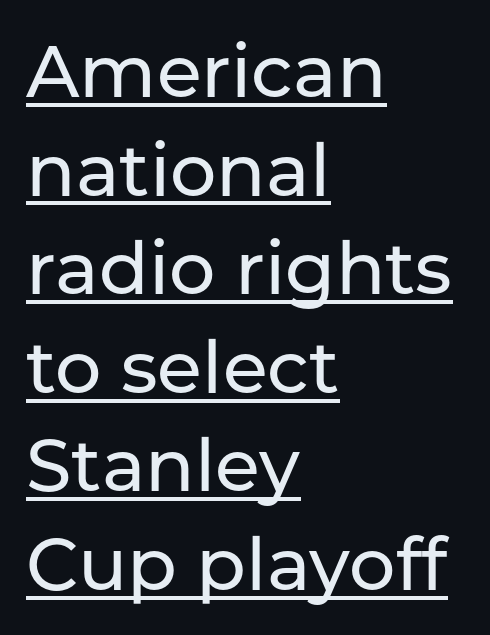
Q: Is the text italic (slanted)? A: No, it is upright.
Q: Is the typeface a serif or a sans-serif typeface? A: Sans-serif.
Q: Is the text underlined? A: Yes.
Q: How is the paragraph aligned? A: Left-aligned.
Q: Is the spacing between letters normal or unusually wide? A: Normal.
Q: Is the spacing between lines tight, normal or loose? A: Normal.
Q: Width (condensed, normal, or wide)? A: Normal.
Q: Stroke contrast? A: Low.
Q: x-height? A: Medium.
Q: Monospaced? A: No.
